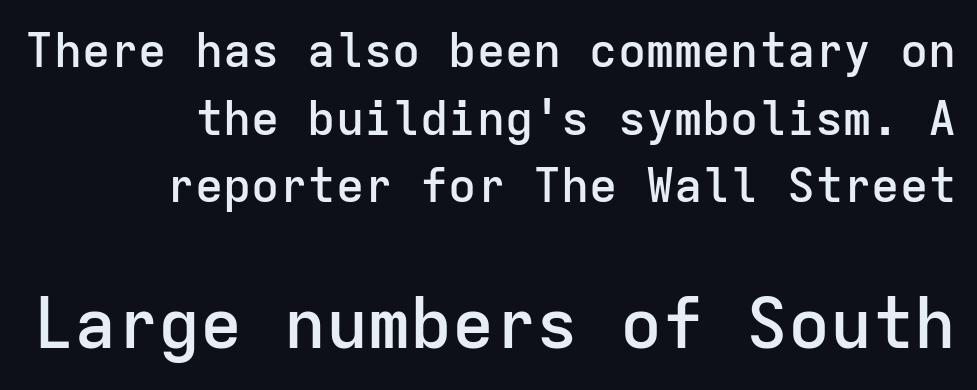
A fair bit of extra ink — the face is semibold, not bold. The composition opens small and finishes big. The type is set solid horizontally, with unmodified tracking. Style check: upright. Type without underlining.
